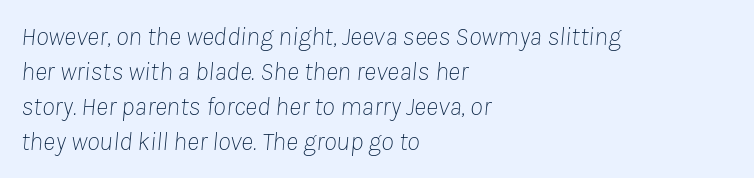
The rag falls on the right side of this text block. Anything drawn beneath the words? Only blank space. Regular leading. The rendering applies a slant to the glyphs. Is the type heavy? It reads as light-to-regular instead.
